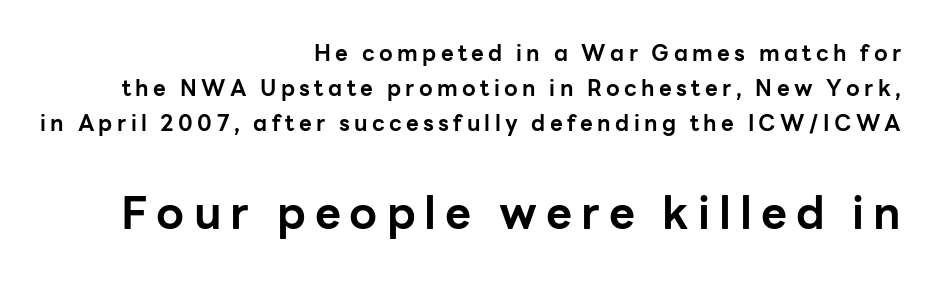
{"serif": "no", "italic": "no", "bold": "yes", "weight": "bold", "width": "normal", "stroke_contrast": "low", "x_height": "medium", "monospaced": "no", "underline": "no", "align": "right", "line_spacing": "normal", "line_spacing_ratio": 1.6, "letter_spacing": "wide", "letter_spacing_em": 0.2, "larger_block": "second", "size_ratio": 2.05, "glyph_px": 45}
